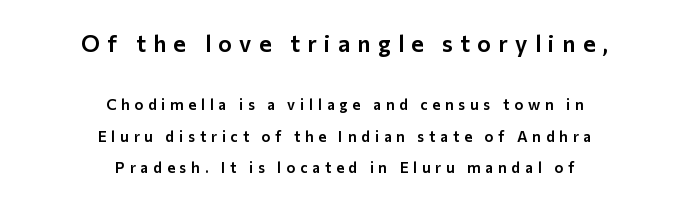
Q: Is the text italic (slanted)? A: No, it is upright.
Q: Is the text underlined? A: No.
Q: How is the paragraph aligned? A: Centered.
Q: Is the spacing between letters normal or unusually wide? A: Unusually wide.
Q: Is the spacing between lines tight, normal or loose? A: Loose.
Q: Which block of text is set in a larger size, the first (top) or the second (bottom)? A: The first (top) one.
